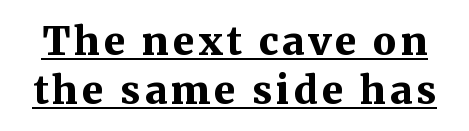
Think of a printed novel: that variable character pitch is what you see here. Notice how thick the strokes are: this is what a full bold looks like. This is roman type, the default non-slanted kind. The line-height multiplier appears to be the usual default. The font family rendered here belongs to the serif group.
